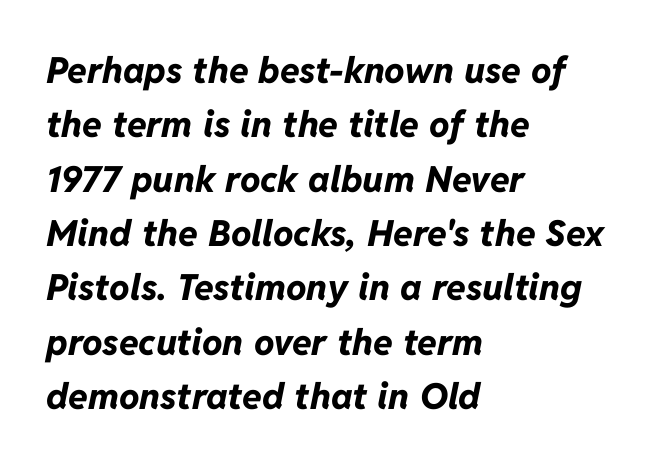
Q: Is the text bold? A: Yes.
Q: Is the text italic (slanted)? A: Yes, it leans right by about 11 degrees.
Q: Is the text underlined? A: No.
Q: How is the paragraph aligned? A: Left-aligned.
Q: Is the spacing between letters normal or unusually wide? A: Normal.
Q: Is the spacing between lines tight, normal or loose? A: Normal.
Q: Width (condensed, normal, or wide)? A: Normal.
Q: Stroke contrast? A: Low.
Q: x-height? A: Medium.
Q: Monospaced? A: No.
